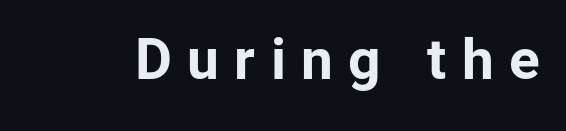
{"serif": "no", "italic": "no", "bold": "yes", "weight": "bold", "width": "normal", "stroke_contrast": "low", "x_height": "medium", "monospaced": "no", "underline": "no", "letter_spacing": "wide", "letter_spacing_em": 0.27, "glyph_px": 57}
